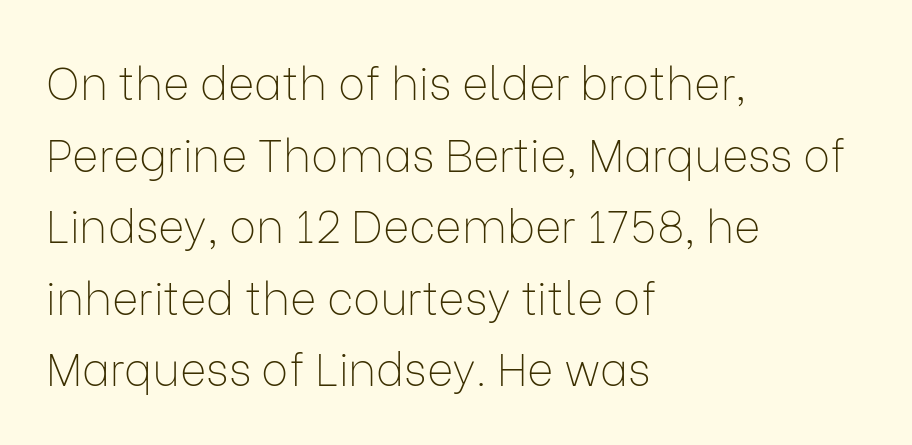
The image shows 45 px thin sans-serif type, upright; set left-aligned, normal line spacing (1.59x), normal letter spacing, not underlined; low stroke contrast and a medium x-height.
